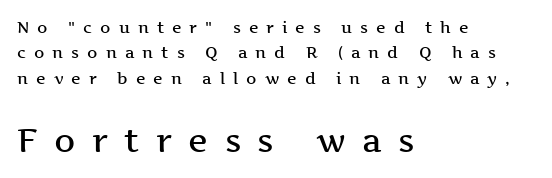
Regarding leading, the lines here are spaced in the standard way. The passage shown is semibold, sitting just below true bold. In this sample the second text group is rendered at the bigger scale. The passage shown is typed in a proportional face where columns would drift. This rendering uses left alignment, leaving the right contour irregular. Each row of text sits above clean, open space.
